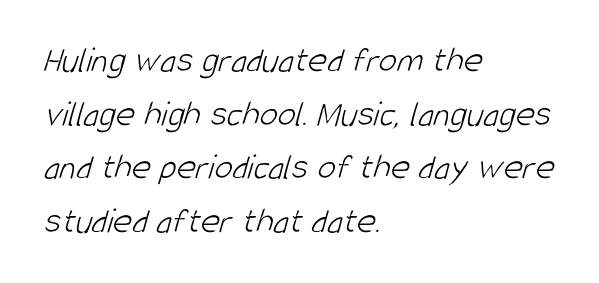
The image shows 37 px light, condensed sans-serif type; set left-aligned, normal line spacing (1.45x), normal letter spacing, not underlined; low stroke contrast and a large x-height.
